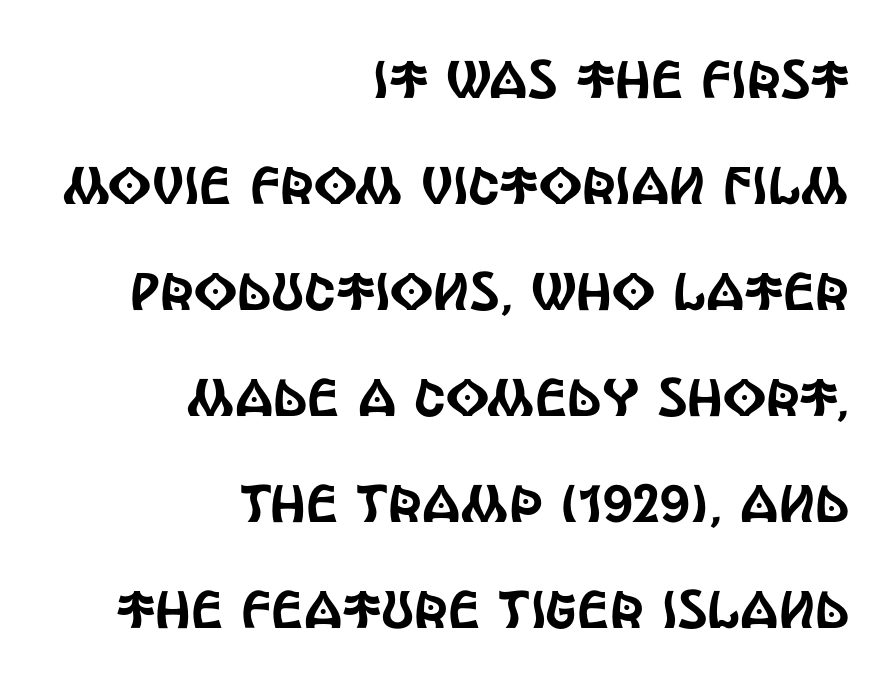
Q: Is the text italic (slanted)? A: No, it is upright.
Q: Is the typeface a serif or a sans-serif typeface? A: Sans-serif.
Q: Is the text underlined? A: No.
Q: How is the paragraph aligned? A: Right-aligned.
Q: Is the spacing between letters normal or unusually wide? A: Normal.
Q: Is the spacing between lines tight, normal or loose? A: Loose.
Q: Width (condensed, normal, or wide)? A: Condensed.
Q: x-height? A: Large.
Q: Monospaced? A: No.
